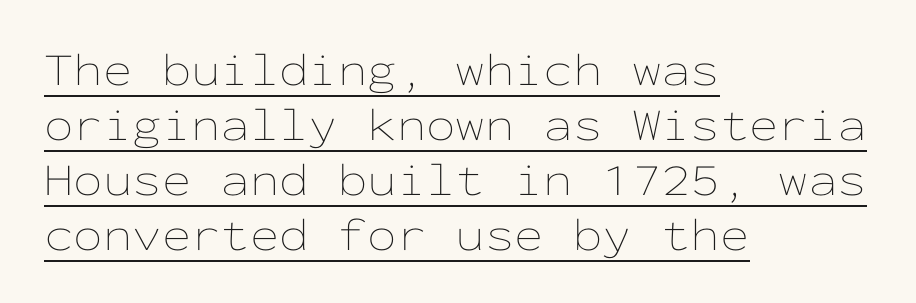
A baseline rule has been typeset under these characters. Is the type heavy? It reads as light-to-regular instead. Nothing unusual about the tracking: characters are spaced as the font intends. The letters march in equal steps, a hallmark of fixed-pitch type.
